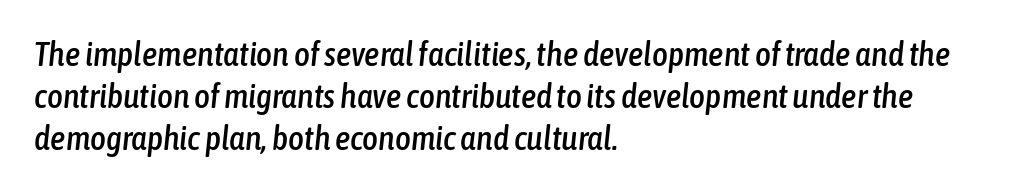
The image shows 34 px condensed type, italic (leaning right); set left-aligned, line spacing 1.23x, normal letter spacing, not underlined; low stroke contrast and a medium x-height.
